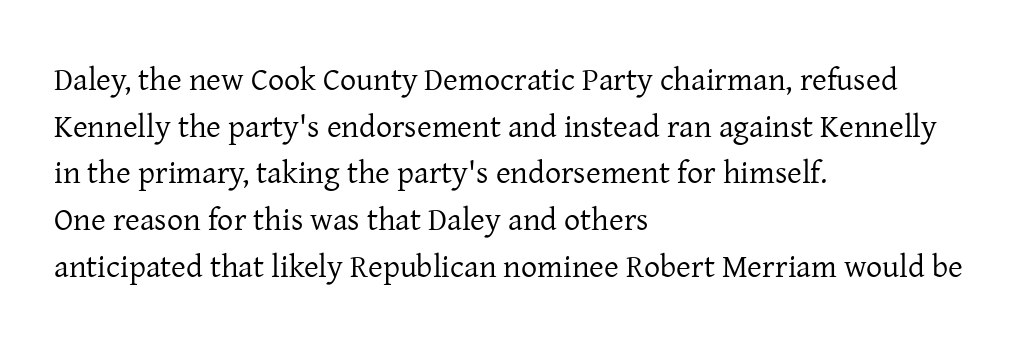
Q: Is the text bold? A: No.
Q: Is the text italic (slanted)? A: No, it is upright.
Q: Is the typeface a serif or a sans-serif typeface? A: Serif.
Q: Is the text underlined? A: No.
Q: How is the paragraph aligned? A: Left-aligned.
Q: Is the spacing between letters normal or unusually wide? A: Normal.
Q: Is the spacing between lines tight, normal or loose? A: Normal.
Q: Width (condensed, normal, or wide)? A: Normal.
Q: Stroke contrast? A: Low.
Q: x-height? A: Medium.
Q: Monospaced? A: No.
